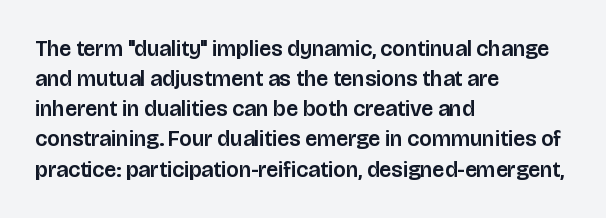
{"italic": "no", "underline": "no", "align": "left", "line_spacing": "normal", "line_spacing_ratio": 1.37, "letter_spacing": "normal", "letter_spacing_em": 0.0, "glyph_px": 22}
